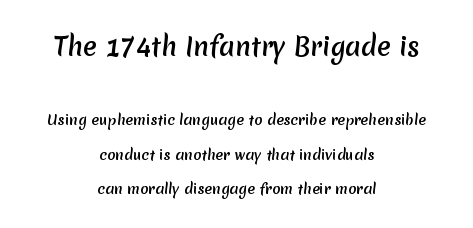
The block sitting higher on the canvas is the one with enlarged characters. Only glyphs here, with clear space below each row. Spacing between characters is what you'd get straight out of the box. The paragraph shown floats in the horizontal middle. The vertical gap from one line to the next is large.
